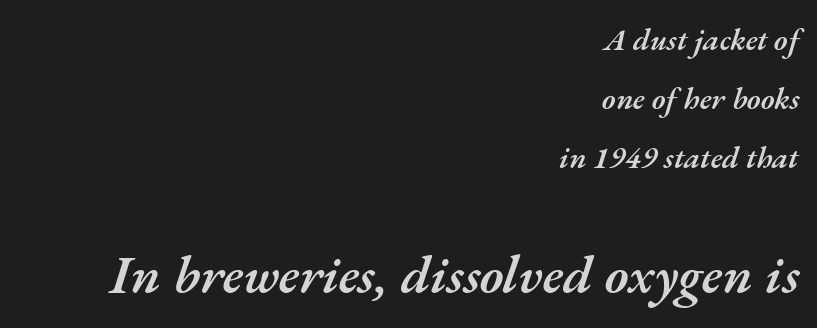
Q: Is the text bold? A: Semi-bold.
Q: Is the text italic (slanted)? A: Yes, it leans right by about 17 degrees.
Q: Is the text underlined? A: No.
Q: How is the paragraph aligned? A: Right-aligned.
Q: Is the spacing between letters normal or unusually wide? A: Normal.
Q: Is the spacing between lines tight, normal or loose? A: Loose.
Q: Which block of text is set in a larger size, the first (top) or the second (bottom)? A: The second (bottom) one.
Q: Width (condensed, normal, or wide)? A: Normal.
Q: Stroke contrast? A: Medium.
Q: x-height? A: Small.
Q: Monospaced? A: No.
